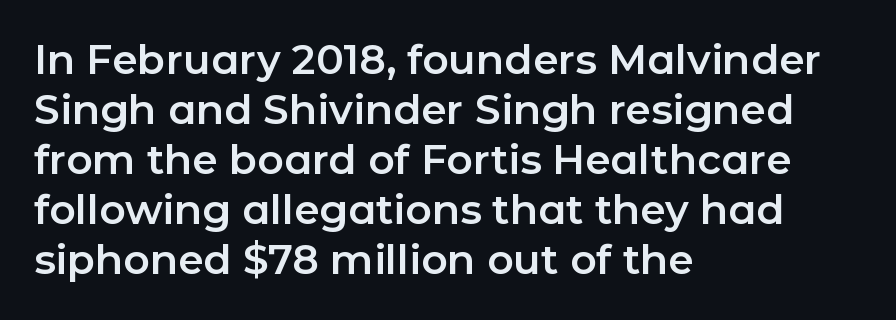
Q: Is the text italic (slanted)? A: No, it is upright.
Q: Is the typeface a serif or a sans-serif typeface? A: Sans-serif.
Q: Is the text underlined? A: No.
Q: How is the paragraph aligned? A: Left-aligned.
Q: Is the spacing between letters normal or unusually wide? A: Normal.
Q: Width (condensed, normal, or wide)? A: Normal.
Q: Stroke contrast? A: Low.
Q: x-height? A: Medium.
Q: Monospaced? A: No.
